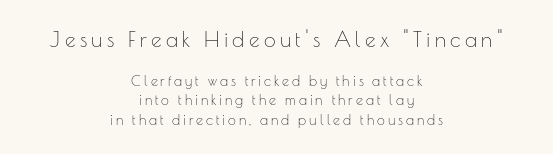
The weight would be labelled regular, book, light, or lighter still. This block has exactly the height ordinary leading produces. One-word summary of the alignment: center. The area under the type is left untouched.
